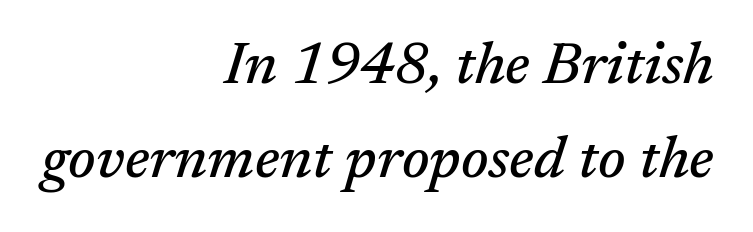
Each letter keeps its own natural width here, so spacing adapts to shape. The lines in this sample share a right terminus and differ only in where they begin. Bare-footed words on every line. The line-height multiplier appears to be the usual default. The tracking reads as untouched default to a designer's eye.
